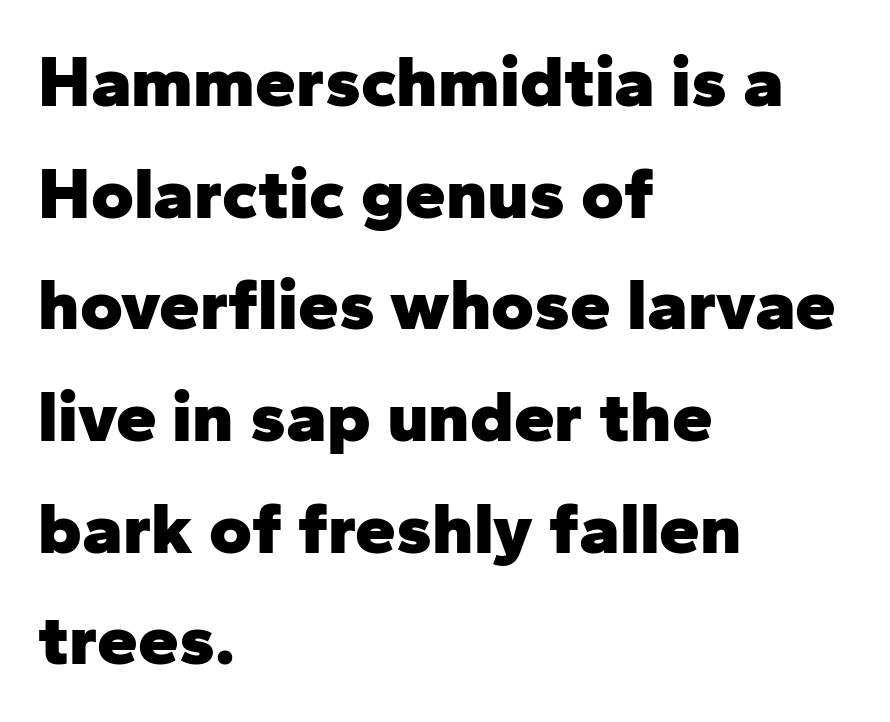
The image shows 73 px heavy sans-serif type, upright; set left-aligned, normal line spacing (1.53x), normal letter spacing, not underlined; low stroke contrast and a medium x-height.
